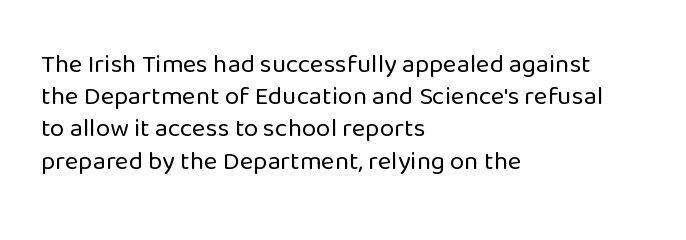
No letter is thick-stroked: the sample isn't bold. The lettering stays uniformly vertical, giving the passage a roman look. This sample uses plain, unmodified letter spacing. These lines stack with their left ends in a neat column. The gap between lines stays unmarked.
